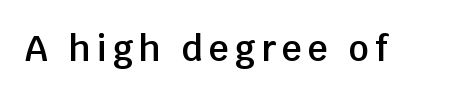
Q: Is the text bold? A: Semi-bold.
Q: Is the text italic (slanted)? A: No, it is upright.
Q: Is the typeface a serif or a sans-serif typeface? A: Sans-serif.
Q: Is the text underlined? A: No.
Q: Width (condensed, normal, or wide)? A: Normal.
Q: Stroke contrast? A: Low.
Q: x-height? A: Large.
Q: Monospaced? A: No.
